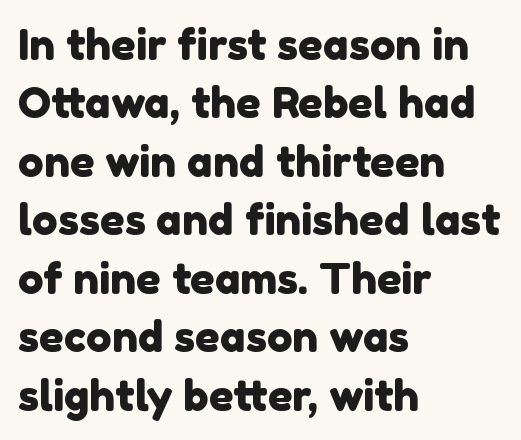
Line starts are locked; line ends wander. The baseline area is clear. The face used here is proportionally spaced, like ordinary book or web type. Font category for this specimen: sans-serif. Rows of type keep a routine distance in the vertical direction. Letter spacing: default.
